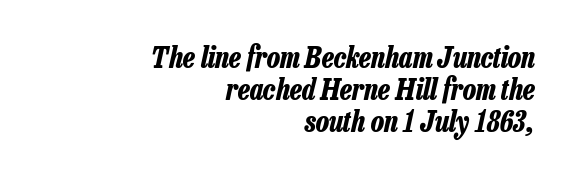
Q: Is the text bold? A: Yes.
Q: Is the text italic (slanted)? A: Yes, it leans right by about 13 degrees.
Q: Is the text underlined? A: No.
Q: How is the paragraph aligned? A: Right-aligned.
Q: Is the spacing between letters normal or unusually wide? A: Normal.
Q: Is the spacing between lines tight, normal or loose? A: Tight.
Q: Width (condensed, normal, or wide)? A: Condensed.
Q: Stroke contrast? A: Low.
Q: x-height? A: Medium.
Q: Monospaced? A: No.
